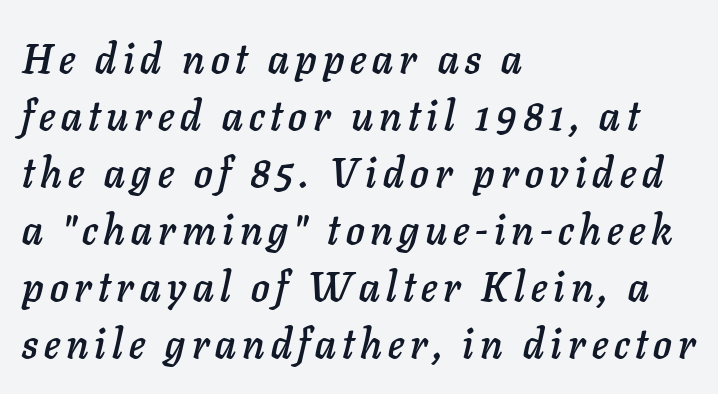
The image shows 41 px text type, italic (leaning right); set left-aligned, normal line spacing (1.39x), not underlined; low stroke contrast and a medium x-height.
